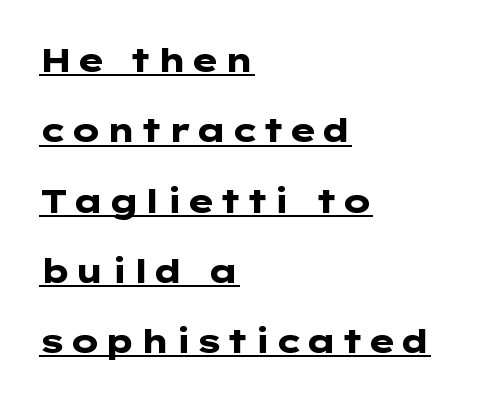
You could fit nearly another row in the gap between these rows. A dark, heavy texture on the line: the type is bold. The lettering holds an erect, upright posture throughout. The passage shown is underscored from start to finish. Typographically, this falls in the sans-serif category.
